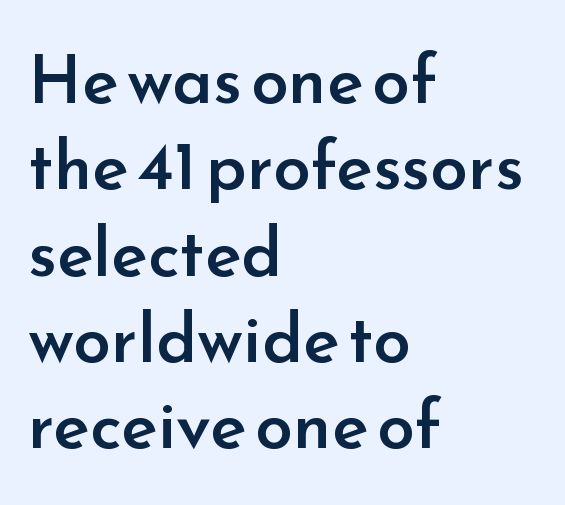
Q: Is the text bold? A: Semi-bold.
Q: Is the text italic (slanted)? A: No, it is upright.
Q: Is the typeface a serif or a sans-serif typeface? A: Sans-serif.
Q: Is the text underlined? A: No.
Q: How is the paragraph aligned? A: Left-aligned.
Q: Is the spacing between letters normal or unusually wide? A: Normal.
Q: Is the spacing between lines tight, normal or loose? A: Normal.
Q: Width (condensed, normal, or wide)? A: Normal.
Q: Stroke contrast? A: Low.
Q: x-height? A: Small.
Q: Monospaced? A: No.
